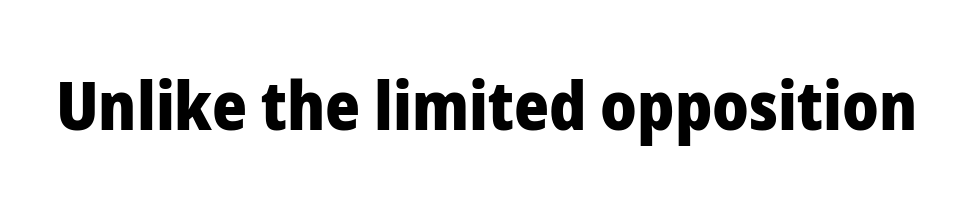
Q: Is the text bold? A: Yes.
Q: Is the text italic (slanted)? A: No, it is upright.
Q: Is the typeface a serif or a sans-serif typeface? A: Sans-serif.
Q: Is the text underlined? A: No.
Q: Is the spacing between letters normal or unusually wide? A: Normal.
Q: Width (condensed, normal, or wide)? A: Normal.
Q: Stroke contrast? A: Low.
Q: x-height? A: Medium.
Q: Monospaced? A: No.
